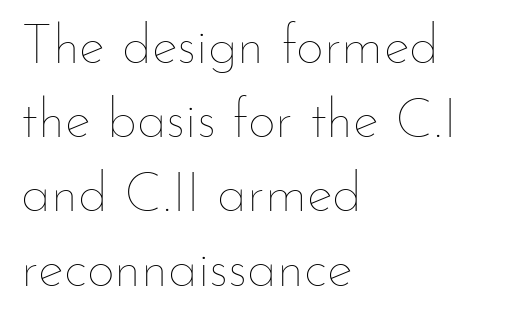
Upright lettering throughout. Horizontally, the lines are justified to the leading edge only. Nobody drew a line under any word here. The face used here is proportionally spaced, like ordinary book or web type.
